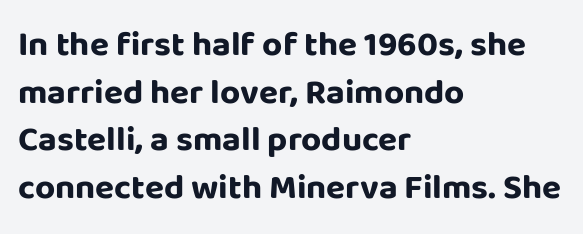
The image shows 35 px bold sans-serif type, upright; set left-aligned, normal line spacing (1.36x), normal letter spacing, not underlined; low stroke contrast and a large x-height.
